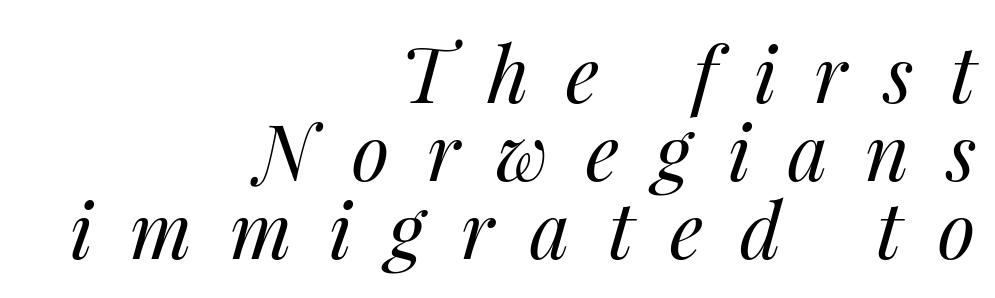
Q: Is the text bold? A: No.
Q: Is the text italic (slanted)? A: Yes, it leans right by about 14 degrees.
Q: Is the text underlined? A: No.
Q: How is the paragraph aligned? A: Right-aligned.
Q: Is the spacing between letters normal or unusually wide? A: Unusually wide.
Q: Is the spacing between lines tight, normal or loose? A: Tight.
Q: Width (condensed, normal, or wide)? A: Normal.
Q: Stroke contrast? A: Medium.
Q: x-height? A: Medium.
Q: Monospaced? A: No.
